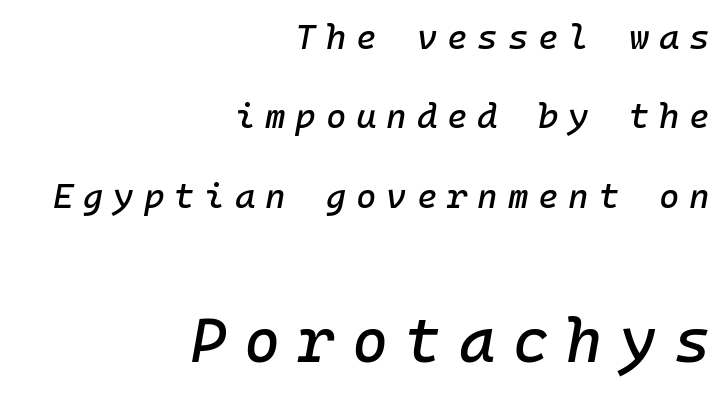
The image shows 62 px text type, italic (leaning right); set right-aligned, loose line spacing (2.27x), unusually wide letter spacing (+0.28 em), not underlined; the second (bottom) block is 1.77x larger; low stroke contrast and a medium x-height.
